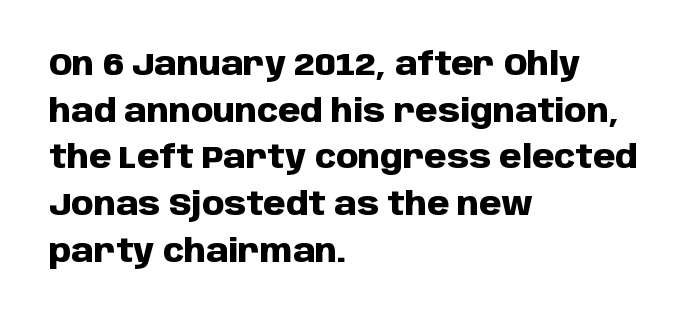
Q: Is the text bold? A: Yes.
Q: Is the text italic (slanted)? A: No, it is upright.
Q: Is the typeface a serif or a sans-serif typeface? A: Sans-serif.
Q: Is the text underlined? A: No.
Q: How is the paragraph aligned? A: Left-aligned.
Q: Is the spacing between letters normal or unusually wide? A: Normal.
Q: Is the spacing between lines tight, normal or loose? A: Normal.
Q: Width (condensed, normal, or wide)? A: Normal.
Q: Stroke contrast? A: Low.
Q: x-height? A: Large.
Q: Monospaced? A: No.
